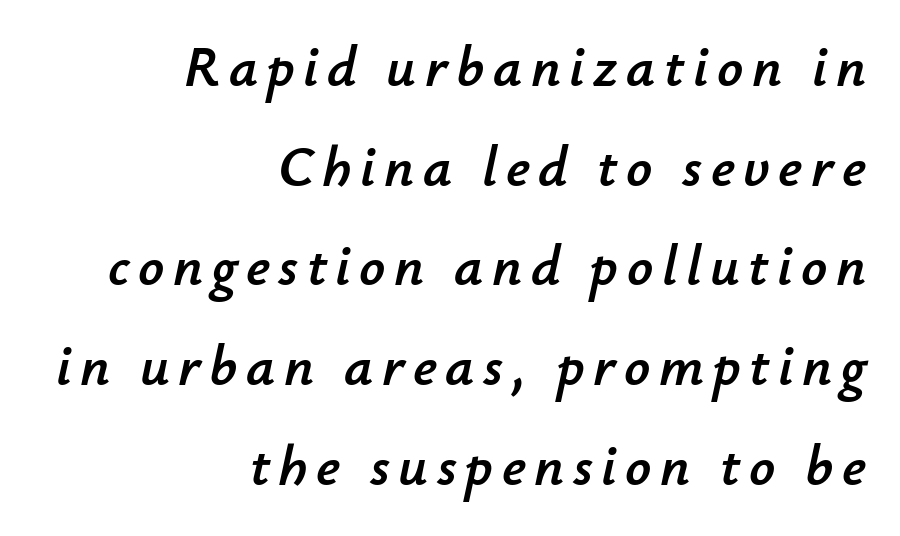
The image shows 57 px text type, italic (leaning right); set right-aligned, line spacing 1.75x, not underlined; low stroke contrast and a small x-height.
